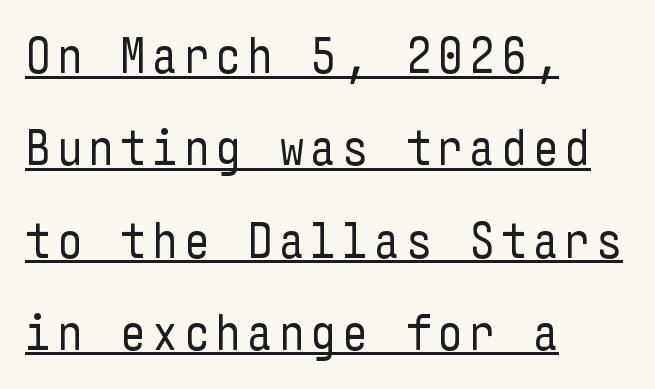
The image shows 51 px regular-weight, condensed sans-serif type, upright; set left-aligned, line spacing 1.81x, underlined; low stroke contrast and a medium x-height.
